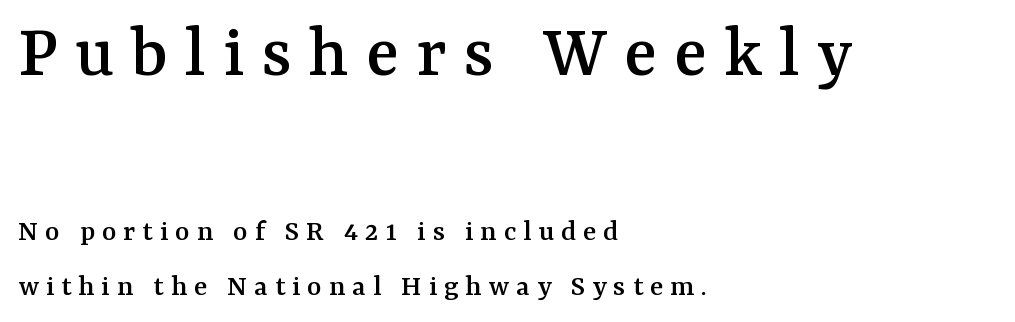
Q: Is the text italic (slanted)? A: No, it is upright.
Q: Is the typeface a serif or a sans-serif typeface? A: Serif.
Q: Is the text underlined? A: No.
Q: How is the paragraph aligned? A: Left-aligned.
Q: Is the spacing between letters normal or unusually wide? A: Unusually wide.
Q: Which block of text is set in a larger size, the first (top) or the second (bottom)? A: The first (top) one.
Q: Width (condensed, normal, or wide)? A: Normal.
Q: Stroke contrast? A: Medium.
Q: x-height? A: Medium.
Q: Monospaced? A: No.
